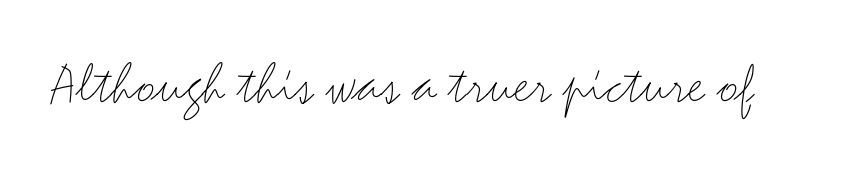
Does extra space separate the letters? No, they use regular spacing. The strokes are not fattened; the text isn't bold. What kind of face is this? One without serifs — a sans. The glyphs are unaccompanied by any horizontal stroke below them. The rendering uses natural spacing where letterforms have individual widths.
